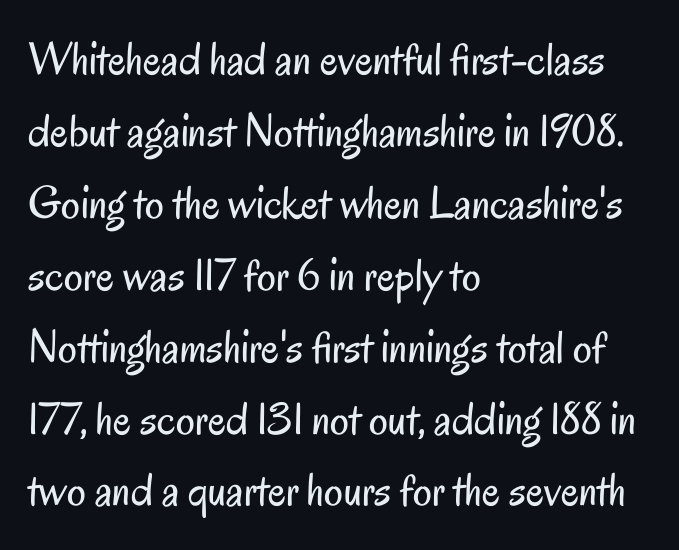
Q: Is the text bold? A: No.
Q: Is the text italic (slanted)? A: No, it is upright.
Q: Is the typeface a serif or a sans-serif typeface? A: Sans-serif.
Q: Is the text underlined? A: No.
Q: How is the paragraph aligned? A: Left-aligned.
Q: Is the spacing between letters normal or unusually wide? A: Normal.
Q: Is the spacing between lines tight, normal or loose? A: Normal.
Q: Width (condensed, normal, or wide)? A: Condensed.
Q: Stroke contrast? A: Low.
Q: x-height? A: Small.
Q: Monospaced? A: No.
